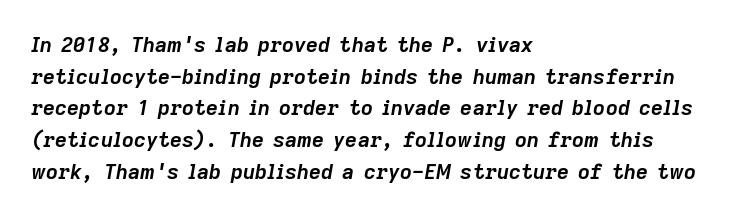
Q: Is the text bold? A: Yes.
Q: Is the text italic (slanted)? A: Yes, it leans right by about 9 degrees.
Q: Is the text underlined? A: No.
Q: How is the paragraph aligned? A: Left-aligned.
Q: Is the spacing between letters normal or unusually wide? A: Normal.
Q: Is the spacing between lines tight, normal or loose? A: Normal.
